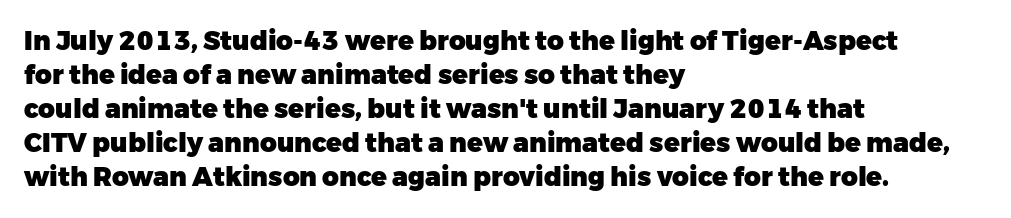
Q: Is the text bold? A: Yes.
Q: Is the text italic (slanted)? A: No, it is upright.
Q: Is the text underlined? A: No.
Q: How is the paragraph aligned? A: Left-aligned.
Q: Is the spacing between letters normal or unusually wide? A: Normal.
Q: Is the spacing between lines tight, normal or loose? A: Normal.
